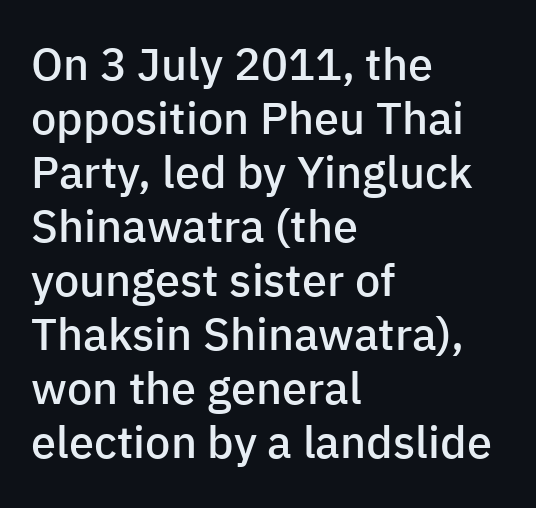
The image shows 45 px semibold sans-serif type, upright; set left-aligned, line spacing 1.2x, normal letter spacing, not underlined; low stroke contrast and a medium x-height.
